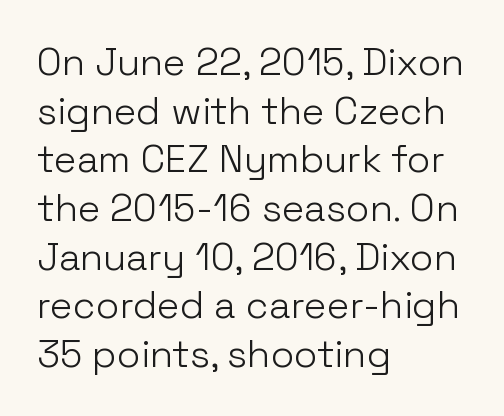
Q: Is the text bold? A: No.
Q: Is the text italic (slanted)? A: No, it is upright.
Q: Is the typeface a serif or a sans-serif typeface? A: Sans-serif.
Q: Is the text underlined? A: No.
Q: How is the paragraph aligned? A: Left-aligned.
Q: Is the spacing between letters normal or unusually wide? A: Normal.
Q: Is the spacing between lines tight, normal or loose? A: Normal.
Q: Width (condensed, normal, or wide)? A: Normal.
Q: Stroke contrast? A: Low.
Q: x-height? A: Medium.
Q: Monospaced? A: No.
